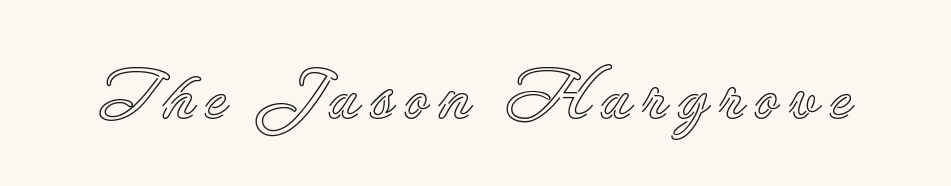
The image shows 69 px text type; set not underlined; a small x-height.
